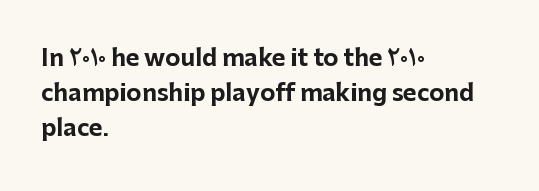
Each new line begins a customary step beneath the previous one. This rendering leaves character spacing at its baseline value. The lettering stays uniformly vertical, giving the passage a roman look. This rendering features lettering with no underline. A student would call this left alignment; a typographer would say flush left, rag right. Is the type bold? Yes — the strokes are clearly thick and heavy.
